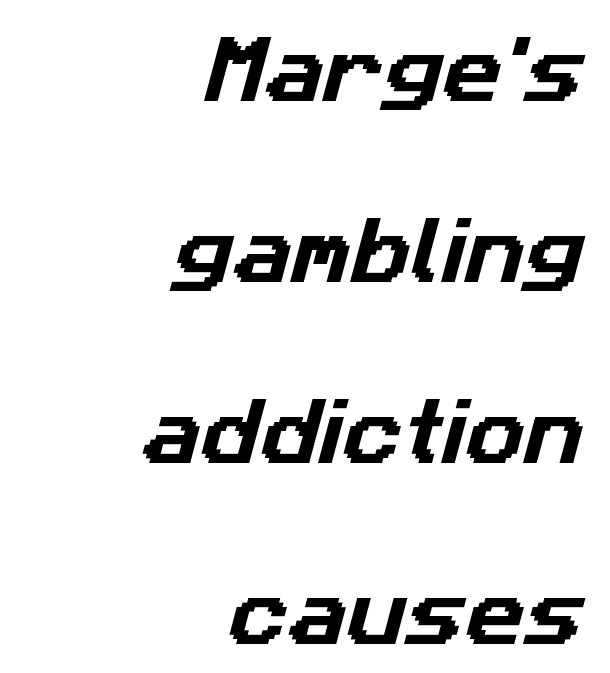
The image shows 73 px sans-serif type; set right-aligned, loose line spacing (2.48x), normal letter spacing, not underlined; low stroke contrast and a medium x-height.
